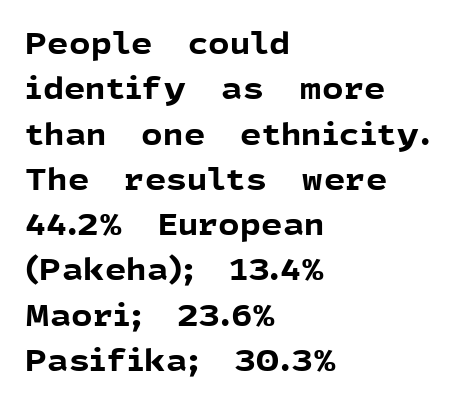
{"serif": "no", "italic": "no", "bold": "yes", "weight": "bold", "width": "normal", "x_height": "medium", "monospaced": "no", "underline": "no", "align": "left", "line_spacing": "normal", "line_spacing_ratio": 1.51, "letter_spacing": "normal", "letter_spacing_em": 0.0, "glyph_px": 30}
